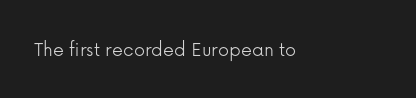
Q: Is the text bold? A: No.
Q: Is the text italic (slanted)? A: No, it is upright.
Q: Is the text underlined? A: No.
Q: Is the spacing between letters normal or unusually wide? A: Normal.
